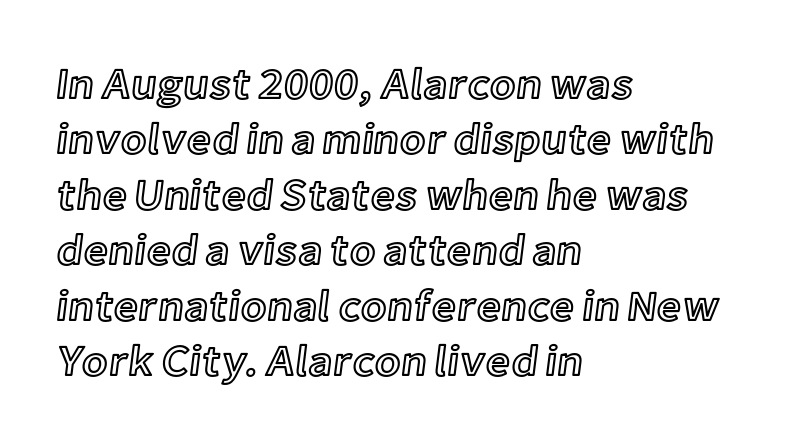
{"width": "normal", "x_height": "medium", "monospaced": "no", "underline": "no", "align": "left", "line_spacing": "normal", "line_spacing_ratio": 1.29, "letter_spacing": "normal", "letter_spacing_em": 0.0, "glyph_px": 43}
